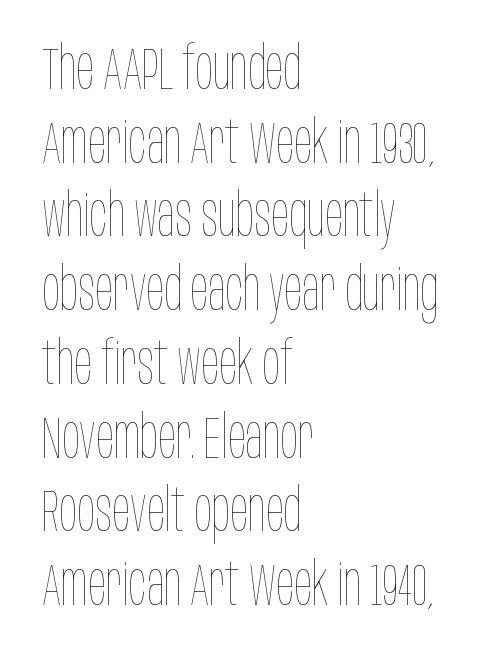
Q: Is the text bold? A: No.
Q: Is the text italic (slanted)? A: No, it is upright.
Q: Is the text underlined? A: No.
Q: How is the paragraph aligned? A: Left-aligned.
Q: Is the spacing between letters normal or unusually wide? A: Normal.
Q: Is the spacing between lines tight, normal or loose? A: Normal.
Q: Width (condensed, normal, or wide)? A: Condensed.
Q: Stroke contrast? A: Low.
Q: x-height? A: Large.
Q: Monospaced? A: No.
